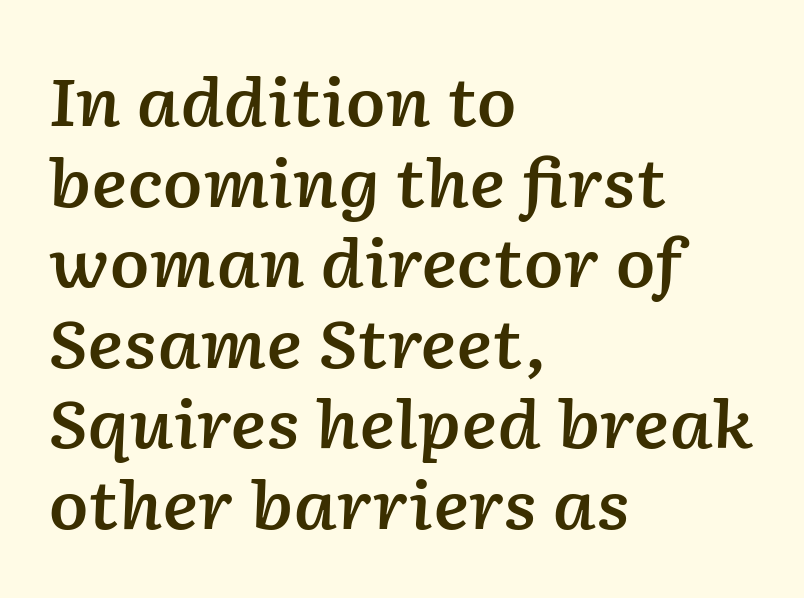
No extra tracking has been applied to these lines. A classic flush-left, rag-right setting is used for this passage. The passage shown is typed in a proportional face where columns would drift. In terms of weight, the rendering is demibold, just under bold. Words float on clear page, feet unadorned.
